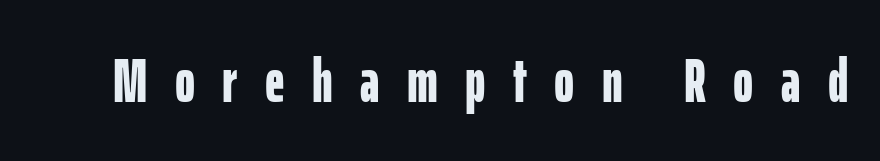
Clear beneath every line of the passage. Each letter keeps its own natural width here, so spacing adapts to shape. I'd call this a sans setting — the letters go barefoot. Heft: maximum for text — a bold. No italicization has been applied; the sample stays upright.
